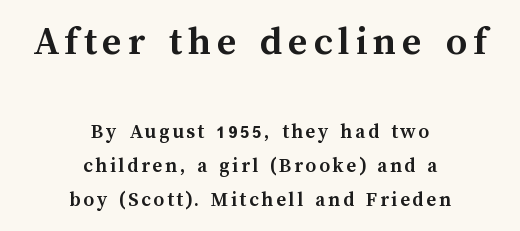
Q: Is the text bold? A: Yes.
Q: Is the text italic (slanted)? A: No, it is upright.
Q: Is the text underlined? A: No.
Q: How is the paragraph aligned? A: Centered.
Q: Is the spacing between lines tight, normal or loose? A: Normal.
Q: Which block of text is set in a larger size, the first (top) or the second (bottom)? A: The first (top) one.
Q: Width (condensed, normal, or wide)? A: Normal.
Q: Stroke contrast? A: Medium.
Q: x-height? A: Medium.
Q: Monospaced? A: No.
